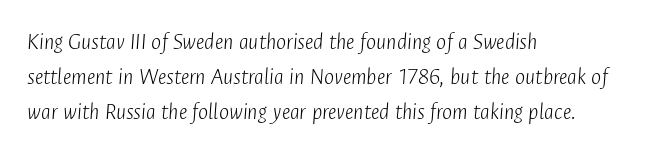
{"italic": "yes", "lean": "right", "slant_degrees": 4, "bold": "no", "underline": "no", "align": "left", "line_spacing": "normal", "line_spacing_ratio": 1.45, "letter_spacing": "normal", "letter_spacing_em": 0.0, "glyph_px": 24}
